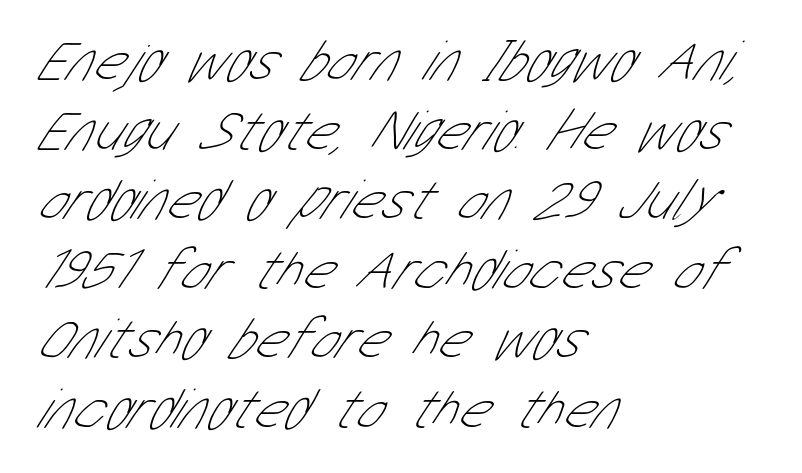
Q: Is the text bold? A: No.
Q: Is the typeface a serif or a sans-serif typeface? A: Sans-serif.
Q: Is the text underlined? A: No.
Q: How is the paragraph aligned? A: Left-aligned.
Q: Is the spacing between letters normal or unusually wide? A: Normal.
Q: Width (condensed, normal, or wide)? A: Condensed.
Q: Stroke contrast? A: Low.
Q: x-height? A: Medium.
Q: Monospaced? A: No.
